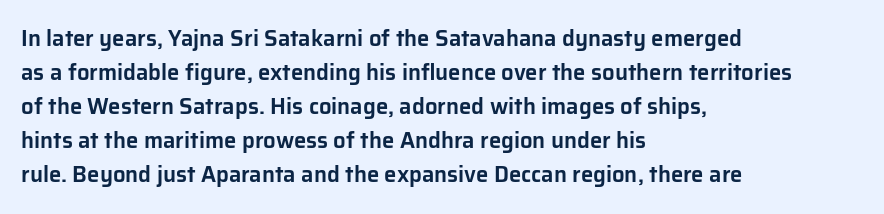
Q: Is the text italic (slanted)? A: No, it is upright.
Q: Is the text underlined? A: No.
Q: How is the paragraph aligned? A: Left-aligned.
Q: Is the spacing between letters normal or unusually wide? A: Normal.
Q: Is the spacing between lines tight, normal or loose? A: Normal.
